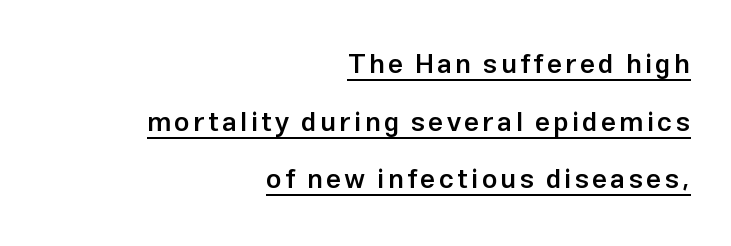
Q: Is the text bold? A: Semi-bold.
Q: Is the text italic (slanted)? A: No, it is upright.
Q: Is the text underlined? A: Yes.
Q: How is the paragraph aligned? A: Right-aligned.
Q: Is the spacing between lines tight, normal or loose? A: Loose.
